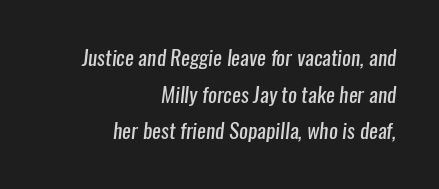
Q: Is the text bold? A: No.
Q: Is the text underlined? A: No.
Q: How is the paragraph aligned? A: Right-aligned.
Q: Is the spacing between letters normal or unusually wide? A: Normal.
